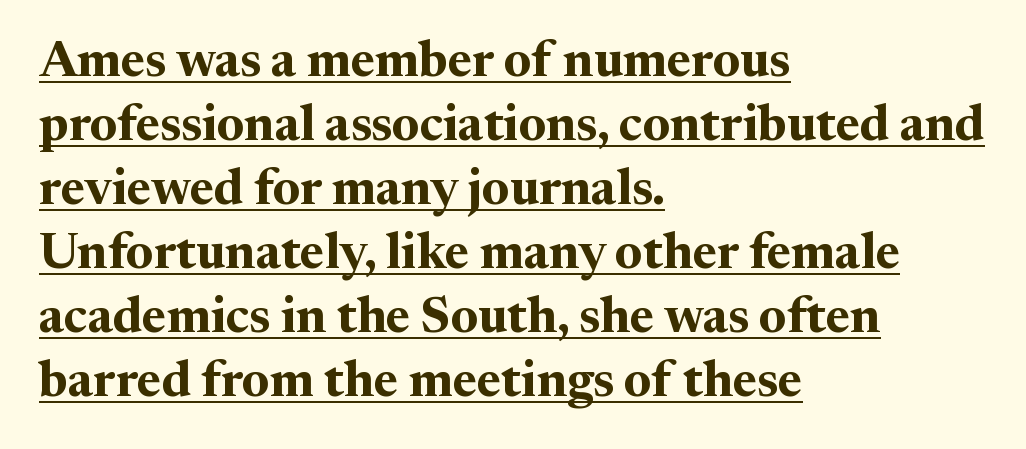
Q: Is the text bold? A: Yes.
Q: Is the text italic (slanted)? A: No, it is upright.
Q: Is the typeface a serif or a sans-serif typeface? A: Serif.
Q: Is the text underlined? A: Yes.
Q: How is the paragraph aligned? A: Left-aligned.
Q: Is the spacing between letters normal or unusually wide? A: Normal.
Q: Is the spacing between lines tight, normal or loose? A: Normal.
Q: Width (condensed, normal, or wide)? A: Normal.
Q: Stroke contrast? A: Medium.
Q: x-height? A: Medium.
Q: Monospaced? A: No.
